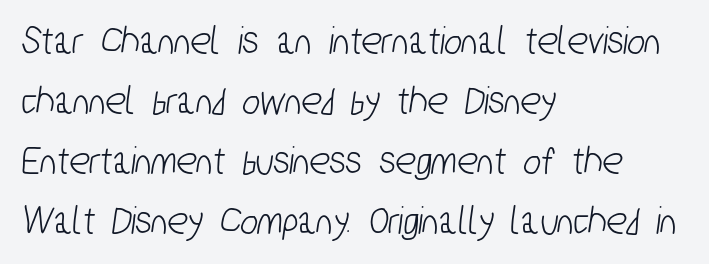
Q: Is the typeface a serif or a sans-serif typeface? A: Sans-serif.
Q: Is the text underlined? A: No.
Q: How is the paragraph aligned? A: Left-aligned.
Q: Is the spacing between letters normal or unusually wide? A: Normal.
Q: Is the spacing between lines tight, normal or loose? A: Normal.
Q: Width (condensed, normal, or wide)? A: Condensed.
Q: Stroke contrast? A: Low.
Q: x-height? A: Medium.
Q: Monospaced? A: No.
